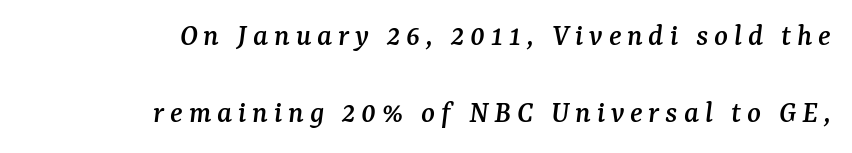
Does the leading feel generous? Absolutely, it's lavish. The setting favours the right margin, as signatures and pull-quotes sometimes do. In terms of letterform style, serifs are clearly present. Descenders are the only things crossing below the line. Would a proofreader flag this as italicized? Yes.
